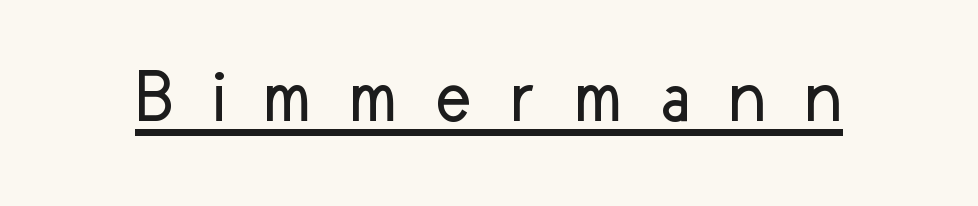
{"serif": "no", "italic": "no", "bold": "no", "weight": "regular", "width": "normal", "stroke_contrast": "low", "x_height": "medium", "monospaced": "no", "underline": "yes", "letter_spacing": "wide", "letter_spacing_em": 0.47, "glyph_px": 79}
